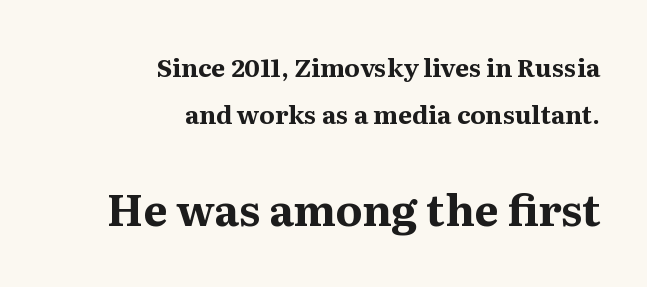
Q: Is the text bold? A: Yes.
Q: Is the text italic (slanted)? A: No, it is upright.
Q: Is the typeface a serif or a sans-serif typeface? A: Serif.
Q: Is the text underlined? A: No.
Q: How is the paragraph aligned? A: Right-aligned.
Q: Is the spacing between letters normal or unusually wide? A: Normal.
Q: Which block of text is set in a larger size, the first (top) or the second (bottom)? A: The second (bottom) one.
Q: Width (condensed, normal, or wide)? A: Normal.
Q: Stroke contrast? A: Medium.
Q: x-height? A: Medium.
Q: Monospaced? A: No.
